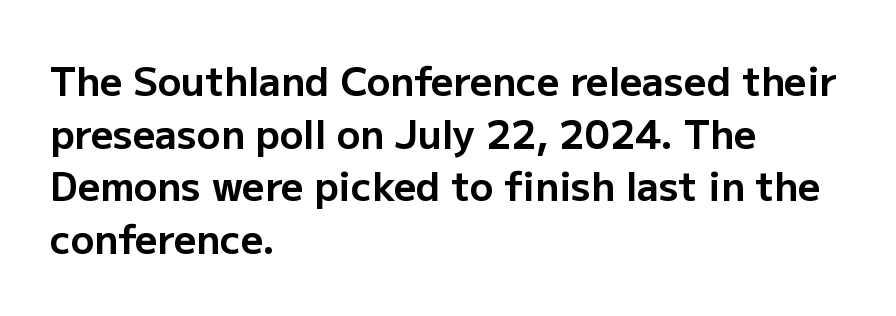
The image shows 39 px bold sans-serif type, upright; set left-aligned, normal line spacing (1.35x), normal letter spacing, not underlined; low stroke contrast and a medium x-height.
